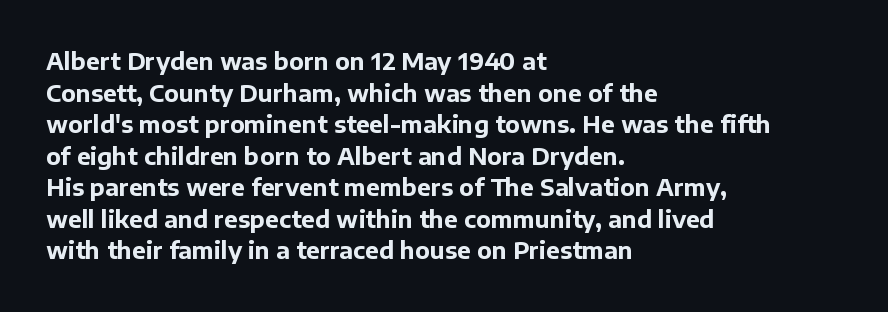
Q: Is the text bold? A: Yes.
Q: Is the text italic (slanted)? A: No, it is upright.
Q: Is the text underlined? A: No.
Q: How is the paragraph aligned? A: Left-aligned.
Q: Is the spacing between letters normal or unusually wide? A: Normal.
Q: Is the spacing between lines tight, normal or loose? A: Normal.
